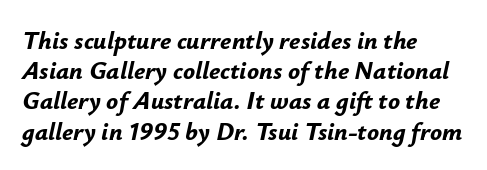
Q: Is the text bold? A: Yes.
Q: Is the text italic (slanted)? A: Yes, it leans right by about 12 degrees.
Q: Is the text underlined? A: No.
Q: How is the paragraph aligned? A: Left-aligned.
Q: Is the spacing between letters normal or unusually wide? A: Normal.
